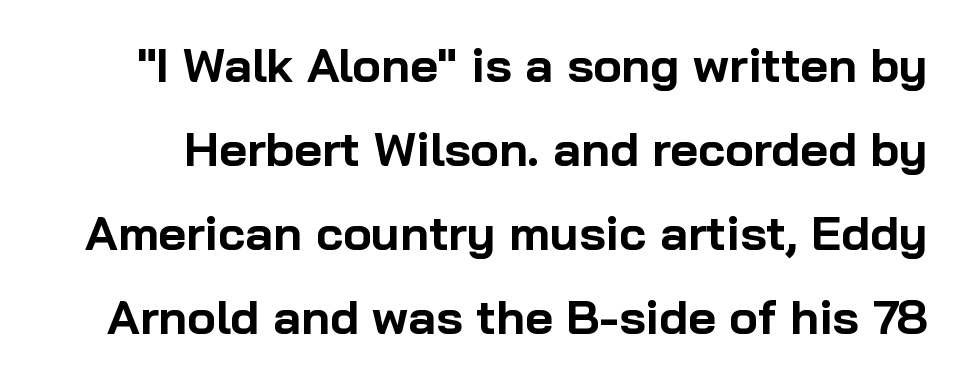
Q: Is the text bold? A: Yes.
Q: Is the text italic (slanted)? A: No, it is upright.
Q: Is the typeface a serif or a sans-serif typeface? A: Sans-serif.
Q: Is the text underlined? A: No.
Q: Is the spacing between letters normal or unusually wide? A: Normal.
Q: Width (condensed, normal, or wide)? A: Normal.
Q: Stroke contrast? A: Low.
Q: x-height? A: Medium.
Q: Monospaced? A: No.
